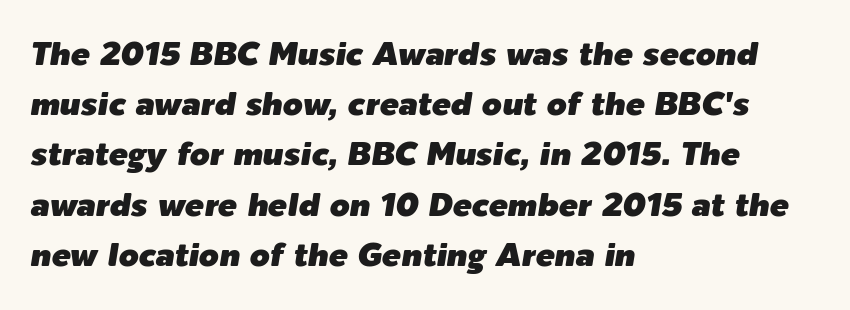
Q: Is the text italic (slanted)? A: Yes, it leans right by about 9 degrees.
Q: Is the text underlined? A: No.
Q: How is the paragraph aligned? A: Left-aligned.
Q: Is the spacing between letters normal or unusually wide? A: Normal.
Q: Is the spacing between lines tight, normal or loose? A: Normal.
Q: Width (condensed, normal, or wide)? A: Normal.
Q: Stroke contrast? A: Low.
Q: x-height? A: Medium.
Q: Monospaced? A: No.
